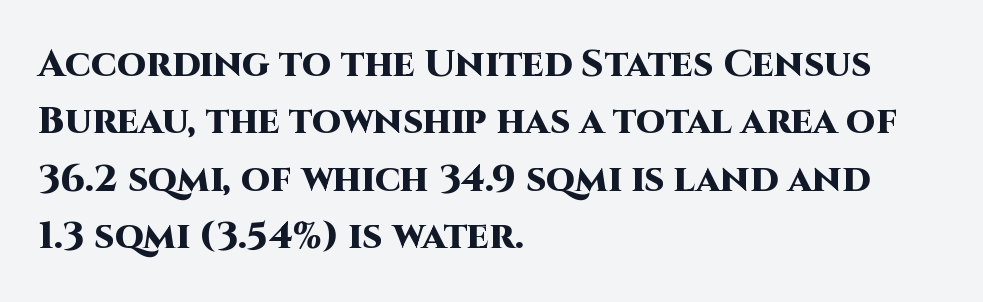
Q: Is the text bold? A: Yes.
Q: Is the text italic (slanted)? A: No, it is upright.
Q: Is the typeface a serif or a sans-serif typeface? A: Sans-serif.
Q: Is the text underlined? A: No.
Q: How is the paragraph aligned? A: Left-aligned.
Q: Is the spacing between letters normal or unusually wide? A: Normal.
Q: Is the spacing between lines tight, normal or loose? A: Normal.
Q: Width (condensed, normal, or wide)? A: Normal.
Q: Stroke contrast? A: High.
Q: x-height? A: Large.
Q: Monospaced? A: No.
